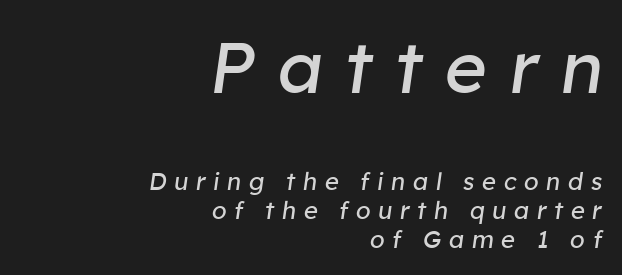
The type is letterspaced generously, with wide tracking. The rendering uses natural spacing where letterforms have individual widths. No chunkiness to these letters — they're not bold. Typesetter's note — upper block bumped up in size, lower block left smaller. Characters are canted at an angle relative to the baseline's perpendicular.
